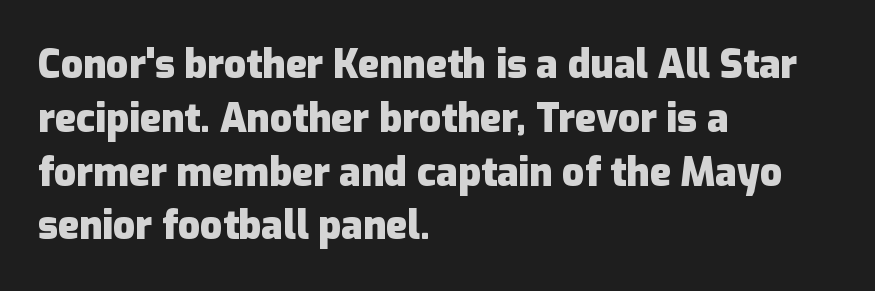
Q: Is the text bold? A: Yes.
Q: Is the text italic (slanted)? A: No, it is upright.
Q: Is the typeface a serif or a sans-serif typeface? A: Sans-serif.
Q: Is the text underlined? A: No.
Q: How is the paragraph aligned? A: Left-aligned.
Q: Is the spacing between letters normal or unusually wide? A: Normal.
Q: Is the spacing between lines tight, normal or loose? A: Normal.
Q: Width (condensed, normal, or wide)? A: Normal.
Q: Stroke contrast? A: Low.
Q: x-height? A: Medium.
Q: Monospaced? A: No.
